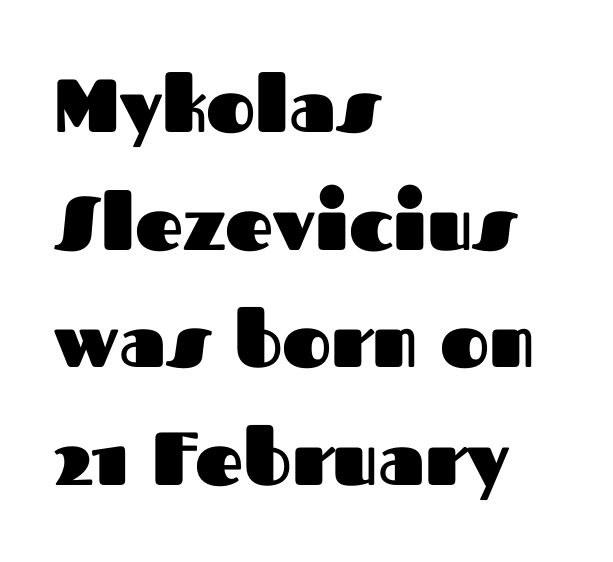
Q: Is the text bold? A: Yes.
Q: Is the text italic (slanted)? A: No, it is upright.
Q: Is the typeface a serif or a sans-serif typeface? A: Sans-serif.
Q: Is the text underlined? A: No.
Q: How is the paragraph aligned? A: Left-aligned.
Q: Is the spacing between letters normal or unusually wide? A: Normal.
Q: Is the spacing between lines tight, normal or loose? A: Normal.
Q: Width (condensed, normal, or wide)? A: Normal.
Q: Stroke contrast? A: Medium.
Q: x-height? A: Medium.
Q: Monospaced? A: No.
